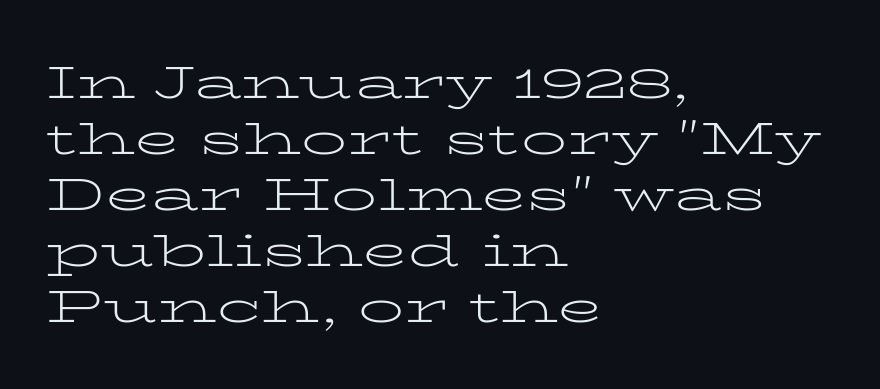
The image shows 46 px light, wide serif type, upright; set left-aligned, line spacing 1.22x, normal letter spacing, not underlined; low stroke contrast and a medium x-height.
